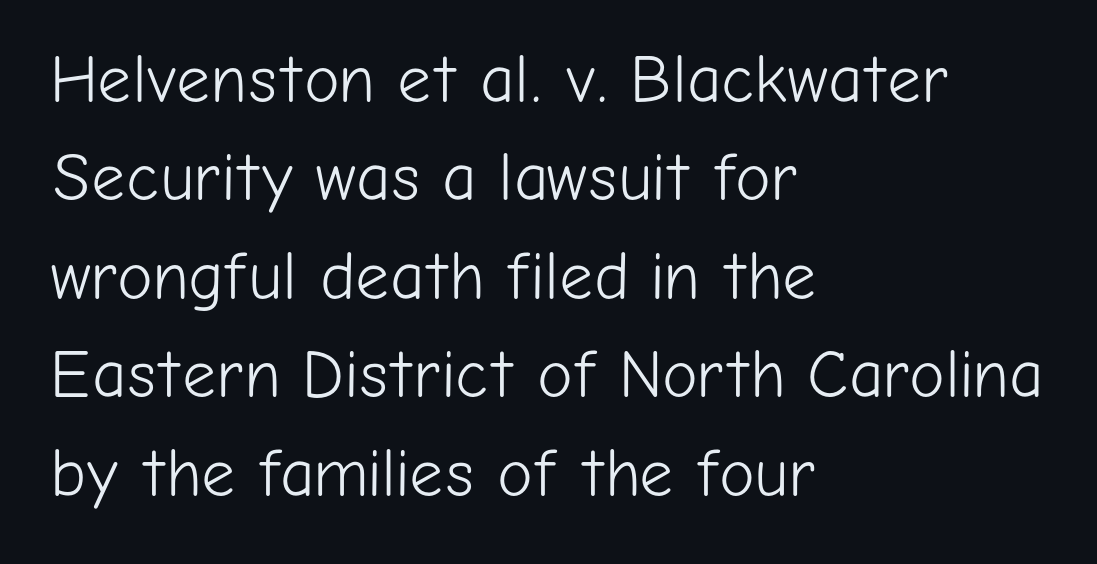
I'd call this a sans setting — the letters go barefoot. Note the varied advance widths — an 'i' is clearly narrower than an 'm'. Students, observe: this is what conventionally led text looks like. Quick note: underline off.
